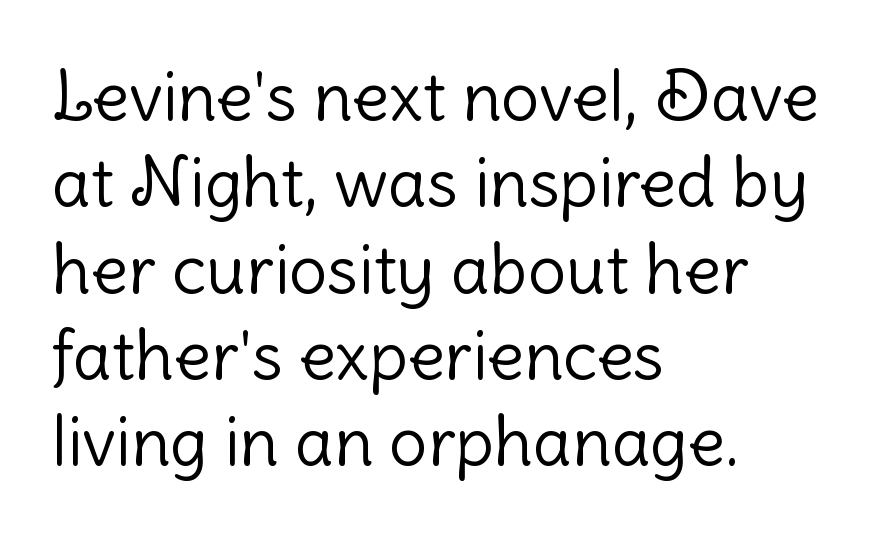
{"serif": "no", "italic": "no", "bold": "no", "weight": "light", "width": "normal", "stroke_contrast": "low", "x_height": "medium", "monospaced": "no", "underline": "no", "align": "left", "line_spacing": "normal", "line_spacing_ratio": 1.27, "letter_spacing": "normal", "letter_spacing_em": 0.0, "glyph_px": 68}
